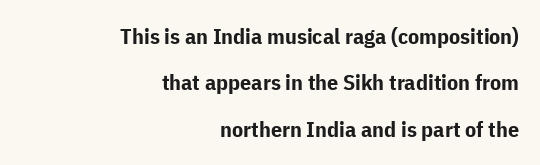
The image shows 22 px bold type, upright; set right-aligned, loose line spacing (2.11x), normal letter spacing, not underlined.
